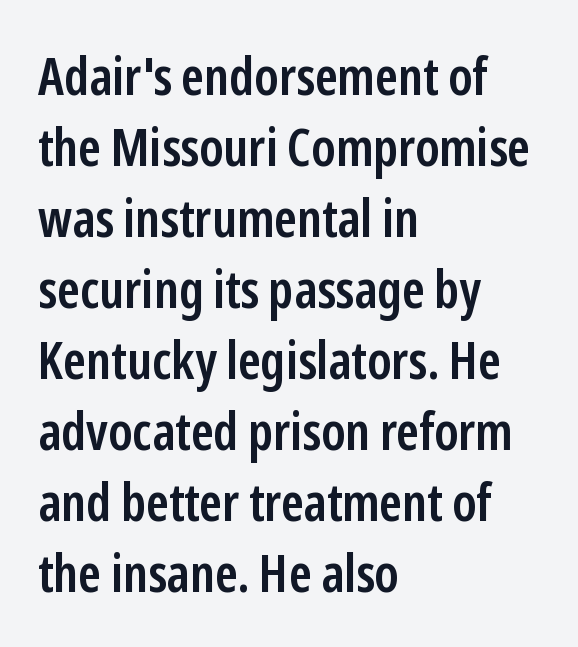
{"serif": "no", "italic": "no", "bold": "semi", "weight": "semibold", "width": "condensed", "stroke_contrast": "low", "x_height": "medium", "monospaced": "no", "underline": "no", "align": "left", "line_spacing": "normal", "line_spacing_ratio": 1.34, "letter_spacing": "normal", "letter_spacing_em": 0.0, "glyph_px": 53}
